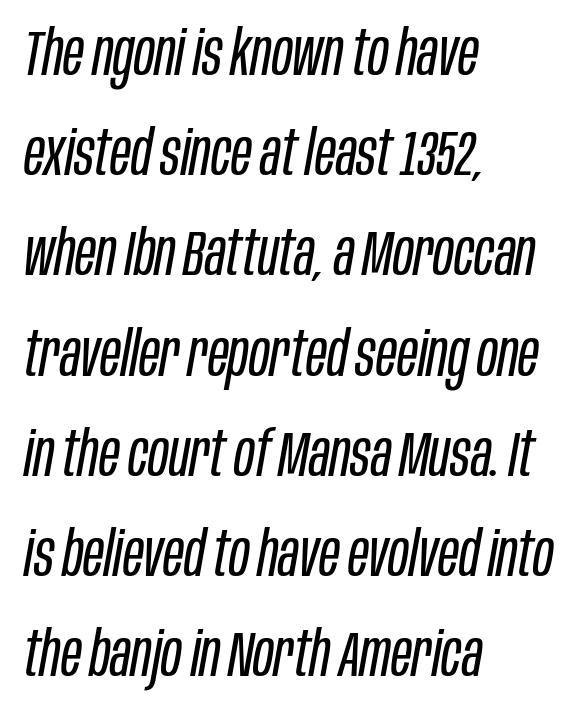
Q: Is the text bold? A: No.
Q: Is the text italic (slanted)? A: Yes, it leans right by about 10 degrees.
Q: Is the text underlined? A: No.
Q: How is the paragraph aligned? A: Left-aligned.
Q: Is the spacing between letters normal or unusually wide? A: Normal.
Q: Is the spacing between lines tight, normal or loose? A: Normal.
Q: Width (condensed, normal, or wide)? A: Condensed.
Q: Stroke contrast? A: Low.
Q: x-height? A: Large.
Q: Monospaced? A: No.
